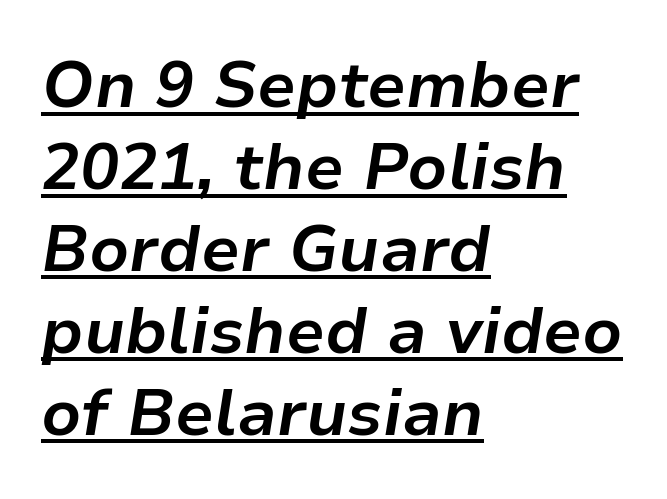
The image shows 65 px bold type, italic (leaning right); set left-aligned, normal line spacing (1.26x), normal letter spacing, underlined; low stroke contrast and a medium x-height.
